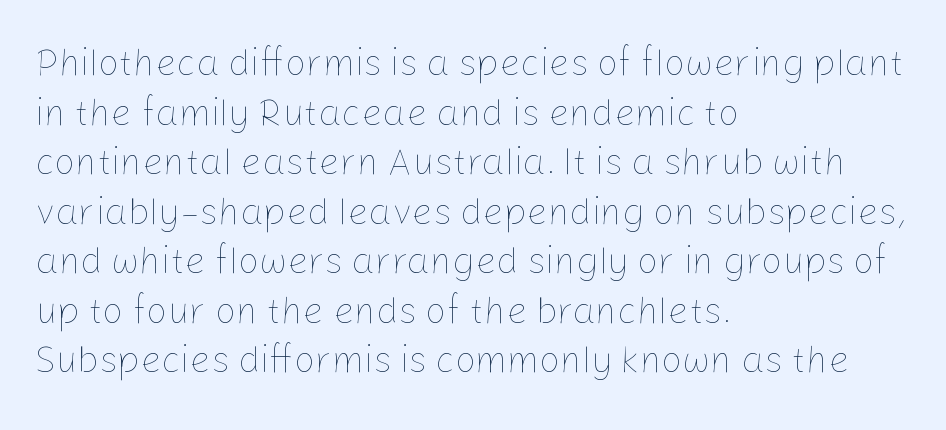
The image shows 37 px thin type, upright; set left-aligned, normal line spacing (1.34x), normal letter spacing, not underlined; low stroke contrast and a medium x-height.
